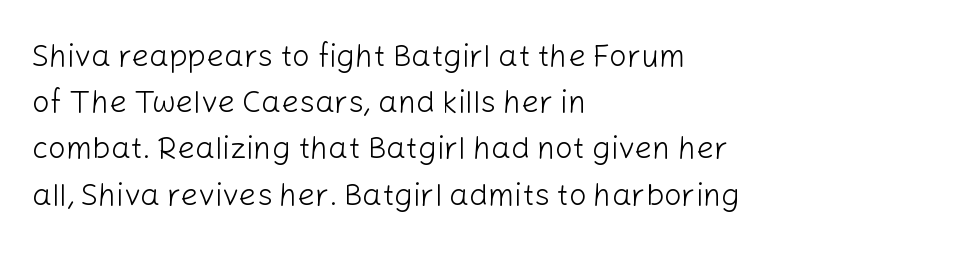
The image shows 31 px light sans-serif type, upright; set left-aligned, normal line spacing (1.49x), normal letter spacing, not underlined; low stroke contrast and a medium x-height.
